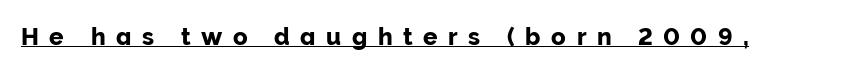
Q: Is the text italic (slanted)? A: No, it is upright.
Q: Is the text underlined? A: Yes.
Q: Is the spacing between letters normal or unusually wide? A: Unusually wide.
